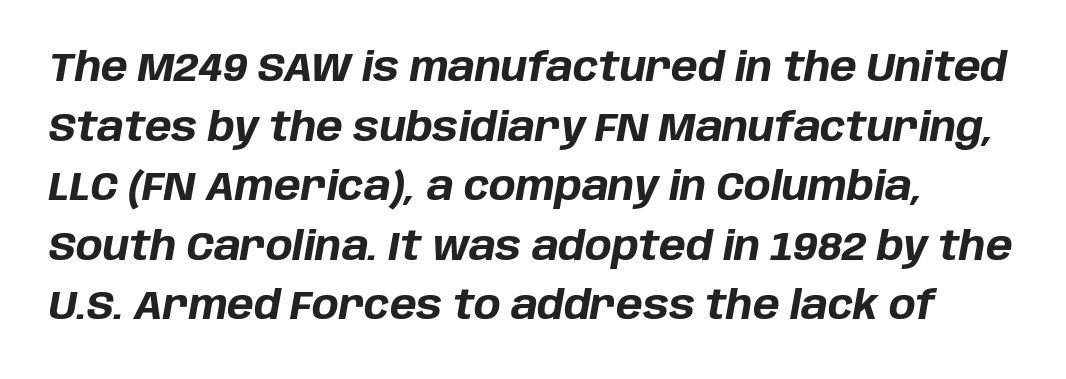
Q: Is the text bold? A: Yes.
Q: Is the text italic (slanted)? A: Yes, it leans right by about 10 degrees.
Q: Is the text underlined? A: No.
Q: Is the spacing between letters normal or unusually wide? A: Normal.
Q: Is the spacing between lines tight, normal or loose? A: Normal.
Q: Width (condensed, normal, or wide)? A: Normal.
Q: Stroke contrast? A: Low.
Q: x-height? A: Large.
Q: Monospaced? A: No.
